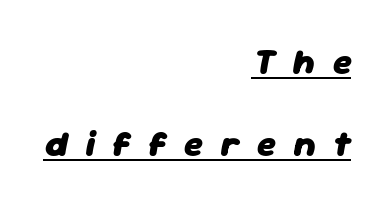
Character widths vary here, with narrow letters taking less room than wide ones. Underline: present. A typesetter would call this leading open, well beyond the default. The passage shown has open, widely tracked lettering throughout. The face used here has the dense, thick strokes of a bold.
